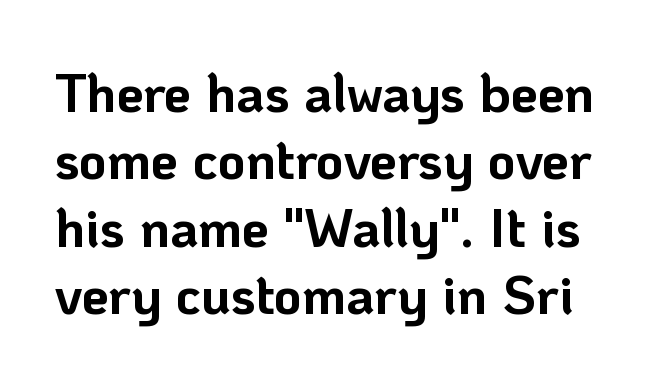
The image shows 54 px bold sans-serif type, upright; set normal line spacing (1.25x), normal letter spacing, not underlined; low stroke contrast and a medium x-height.
